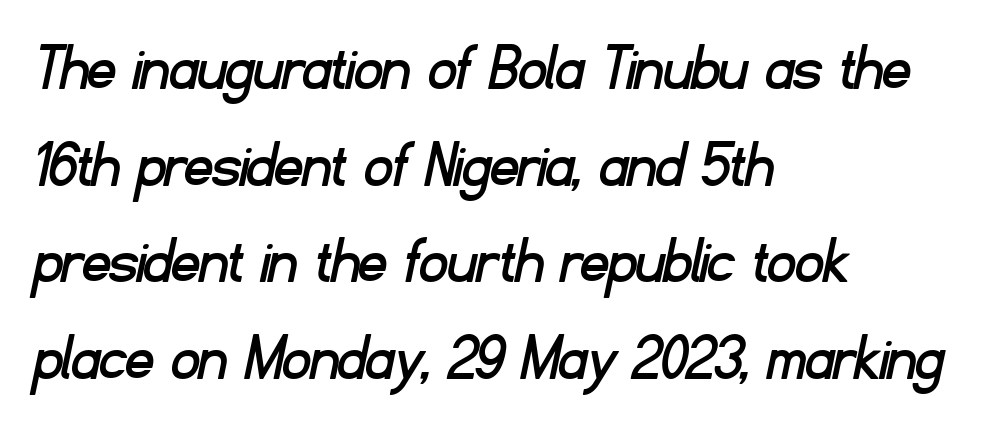
{"serif": "no", "width": "normal", "stroke_contrast": "low", "x_height": "small", "monospaced": "no", "underline": "no", "align": "left", "line_spacing": "normal", "line_spacing_ratio": 1.42, "letter_spacing": "normal", "letter_spacing_em": 0.0, "glyph_px": 68}
